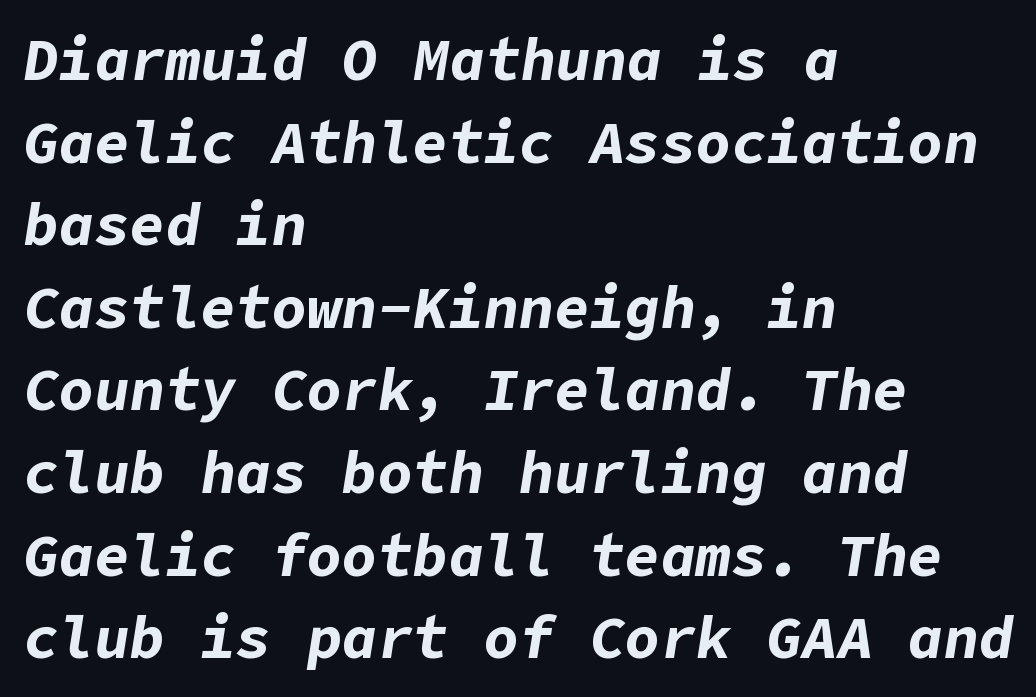
Q: Is the text bold? A: Yes.
Q: Is the text italic (slanted)? A: Yes, it leans right by about 9 degrees.
Q: Is the text underlined? A: No.
Q: How is the paragraph aligned? A: Left-aligned.
Q: Is the spacing between letters normal or unusually wide? A: Normal.
Q: Is the spacing between lines tight, normal or loose? A: Normal.
Q: Width (condensed, normal, or wide)? A: Normal.
Q: Stroke contrast? A: Low.
Q: x-height? A: Medium.
